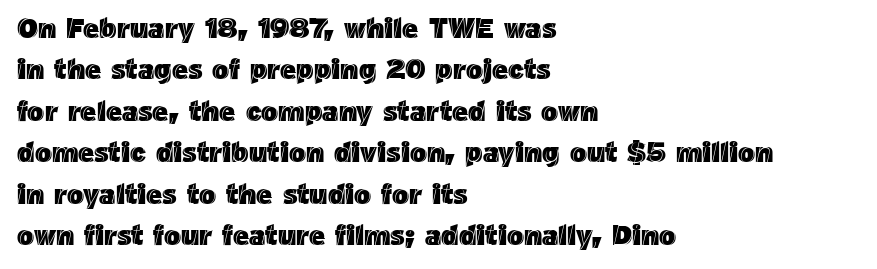
Q: Is the text italic (slanted)? A: No, it is upright.
Q: Is the text underlined? A: No.
Q: How is the paragraph aligned? A: Left-aligned.
Q: Is the spacing between letters normal or unusually wide? A: Normal.
Q: Is the spacing between lines tight, normal or loose? A: Normal.
Q: Width (condensed, normal, or wide)? A: Normal.
Q: x-height? A: Medium.
Q: Monospaced? A: No.
